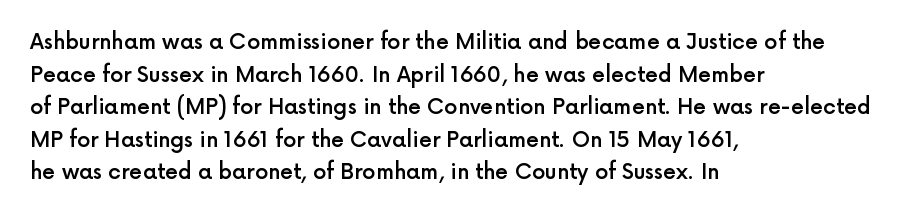
Decoration check: the copy has no underline. If you drew a ruler down the left edge, every line would touch it. How would I describe the line gaps? Plain and ordinary. The characters look somewhat weighty, a semibold short of true bold. Ordinary non-slanted type is in use.
